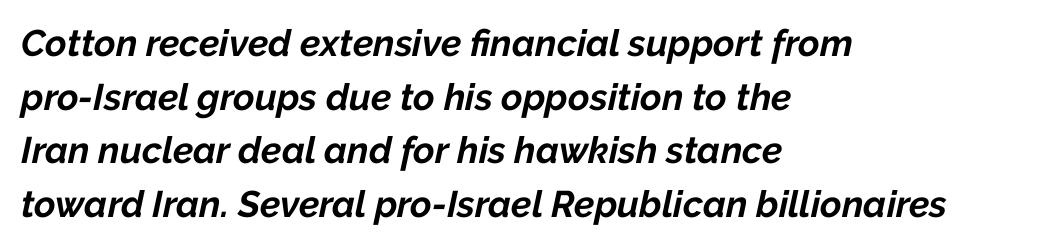
{"italic": "yes", "lean": "right", "slant_degrees": 12, "bold": "yes", "weight": "bold", "width": "normal", "stroke_contrast": "low", "x_height": "medium", "monospaced": "no", "underline": "no", "align": "left", "line_spacing": "normal", "line_spacing_ratio": 1.45, "letter_spacing": "normal", "letter_spacing_em": 0.0, "glyph_px": 37}
